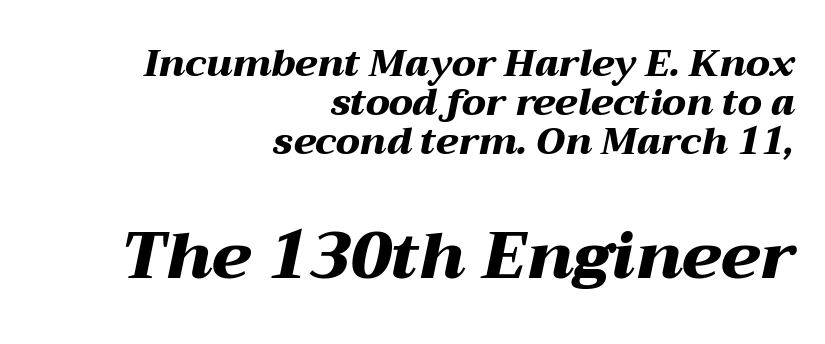
{"italic": "yes", "lean": "right", "slant_degrees": 12, "bold": "yes", "weight": "heavy", "width": "wide", "stroke_contrast": "medium", "x_height": "medium", "monospaced": "no", "underline": "no", "align": "right", "line_spacing": "tight", "line_spacing_ratio": 1.05, "letter_spacing": "normal", "letter_spacing_em": 0.0, "larger_block": "second", "size_ratio": 1.76, "glyph_px": 65}
